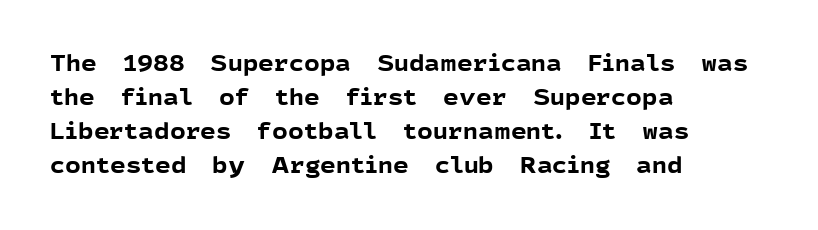
{"italic": "no", "bold": "yes", "underline": "no", "align": "left", "line_spacing": "normal", "line_spacing_ratio": 1.55, "letter_spacing": "normal", "letter_spacing_em": 0.0, "glyph_px": 22}
